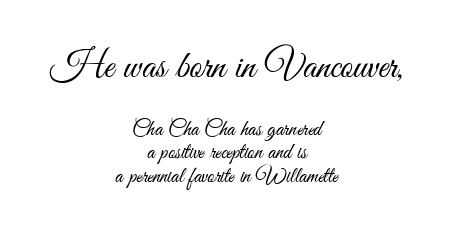
{"serif": "no", "bold": "no", "weight": "light", "width": "condensed", "stroke_contrast": "medium", "x_height": "small", "monospaced": "no", "underline": "no", "align": "center", "line_spacing": "tight", "line_spacing_ratio": 1.07, "letter_spacing": "normal", "letter_spacing_em": 0.0, "larger_block": "first", "size_ratio": 1.77, "glyph_px": 39}
